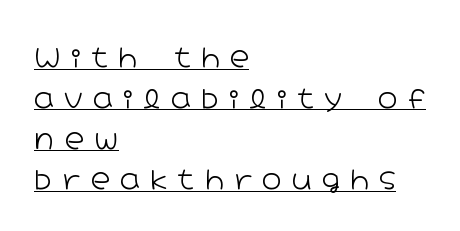
Notice how a bar underscores the lettering throughout. The face looks like a standard text weight, possibly lighter. Students, note that the glyphs here are deliberately spaced far apart. These lines are set flush left with a ragged right edge. Does the lettering tilt? It doesn't — this is upright. The vertical gap from one line to the next is medium.
